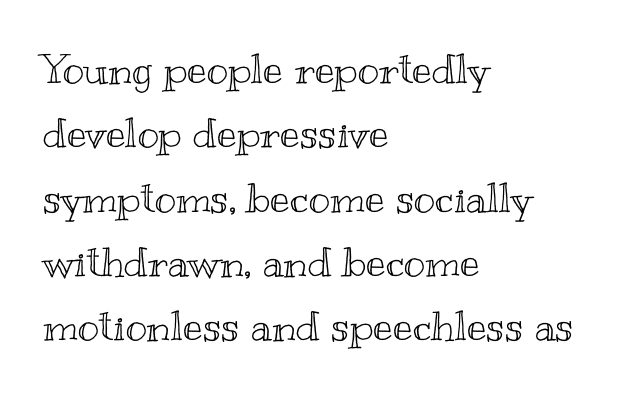
Q: Is the text italic (slanted)? A: No, it is upright.
Q: Is the text underlined? A: No.
Q: How is the paragraph aligned? A: Left-aligned.
Q: Is the spacing between letters normal or unusually wide? A: Normal.
Q: Is the spacing between lines tight, normal or loose? A: Normal.
Q: Width (condensed, normal, or wide)? A: Wide.
Q: x-height? A: Small.
Q: Monospaced? A: No.
